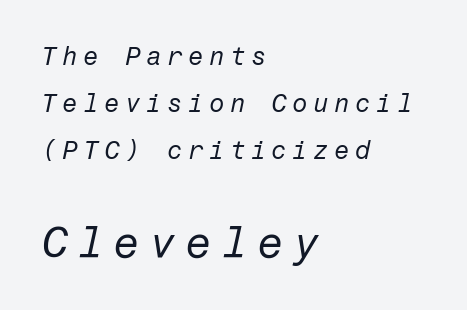
{"italic": "yes", "lean": "right", "slant_degrees": 12, "bold": "no", "weight": "regular", "width": "normal", "stroke_contrast": "low", "x_height": "medium", "underline": "no", "align": "left", "line_spacing_ratio": 1.88, "letter_spacing": "wide", "letter_spacing_em": 0.22, "larger_block": "second", "size_ratio": 1.72, "glyph_px": 43}
